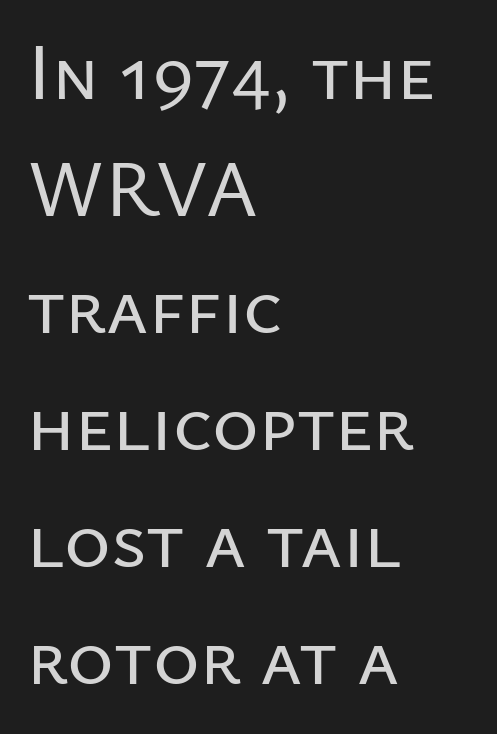
Q: Is the text italic (slanted)? A: No, it is upright.
Q: Is the typeface a serif or a sans-serif typeface? A: Sans-serif.
Q: Is the text underlined? A: No.
Q: How is the paragraph aligned? A: Left-aligned.
Q: Is the spacing between letters normal or unusually wide? A: Normal.
Q: Is the spacing between lines tight, normal or loose? A: Normal.
Q: Width (condensed, normal, or wide)? A: Normal.
Q: Stroke contrast? A: Low.
Q: x-height? A: Medium.
Q: Monospaced? A: No.
